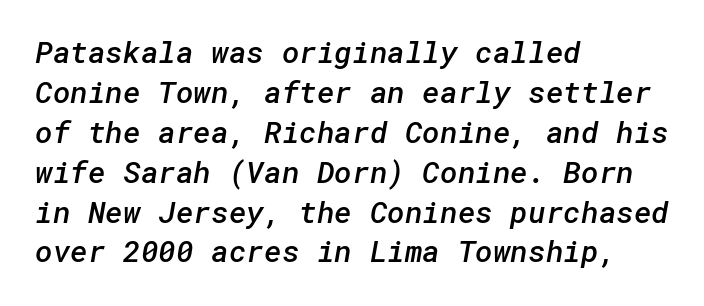
Q: Is the text bold? A: Semi-bold.
Q: Is the typeface a serif or a sans-serif typeface? A: Sans-serif.
Q: Is the text underlined? A: No.
Q: How is the paragraph aligned? A: Left-aligned.
Q: Is the spacing between letters normal or unusually wide? A: Normal.
Q: Is the spacing between lines tight, normal or loose? A: Normal.
Q: Width (condensed, normal, or wide)? A: Normal.
Q: Stroke contrast? A: Low.
Q: x-height? A: Medium.
